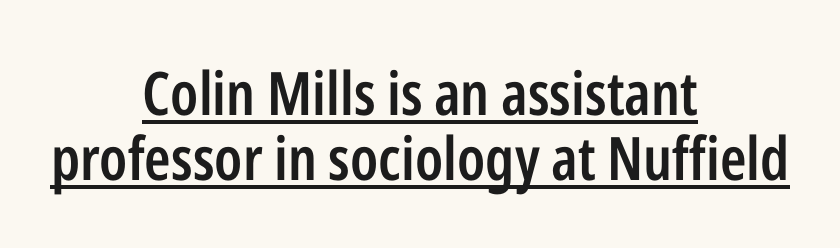
Q: Is the text bold? A: Semi-bold.
Q: Is the text italic (slanted)? A: No, it is upright.
Q: Is the typeface a serif or a sans-serif typeface? A: Sans-serif.
Q: Is the text underlined? A: Yes.
Q: How is the paragraph aligned? A: Centered.
Q: Is the spacing between letters normal or unusually wide? A: Normal.
Q: Is the spacing between lines tight, normal or loose? A: Tight.
Q: Width (condensed, normal, or wide)? A: Condensed.
Q: Stroke contrast? A: Low.
Q: x-height? A: Medium.
Q: Monospaced? A: No.
